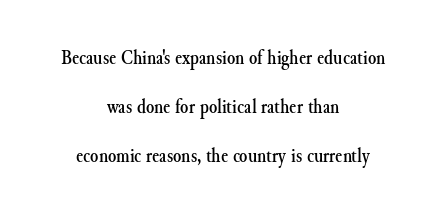
Only glyphs here, with clear space below each row. One-word summary of the alignment: center. The passage shown has conventional tracking throughout. Italic? Not at all — the glyphs are vertical. The rendering uses a large line-height, opening up the rows.
